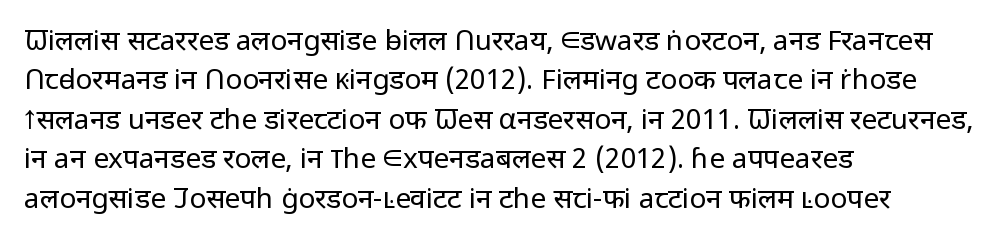
Q: Is the text bold? A: No.
Q: Is the text italic (slanted)? A: No, it is upright.
Q: Is the typeface a serif or a sans-serif typeface? A: Sans-serif.
Q: Is the text underlined? A: No.
Q: How is the paragraph aligned? A: Left-aligned.
Q: Is the spacing between letters normal or unusually wide? A: Normal.
Q: Is the spacing between lines tight, normal or loose? A: Normal.
Q: Width (condensed, normal, or wide)? A: Normal.
Q: Stroke contrast? A: Low.
Q: x-height? A: Medium.
Q: Monospaced? A: No.
